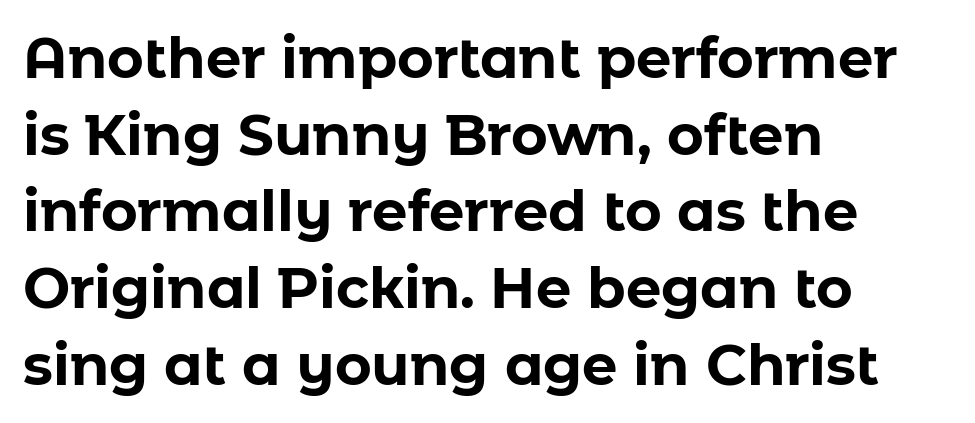
{"serif": "no", "italic": "no", "bold": "yes", "weight": "bold", "width": "normal", "stroke_contrast": "low", "x_height": "medium", "monospaced": "no", "underline": "no", "align": "left", "line_spacing": "normal", "line_spacing_ratio": 1.37, "letter_spacing": "normal", "letter_spacing_em": 0.0, "glyph_px": 56}
